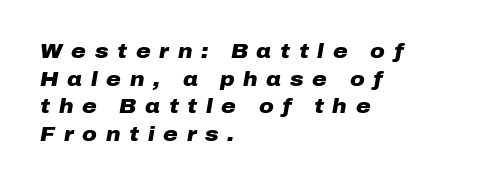
Q: Is the text bold? A: Yes.
Q: Is the text italic (slanted)? A: Yes, it leans right by about 10 degrees.
Q: Is the text underlined? A: No.
Q: How is the paragraph aligned? A: Left-aligned.
Q: Is the spacing between letters normal or unusually wide? A: Unusually wide.
Q: Is the spacing between lines tight, normal or loose? A: Normal.
